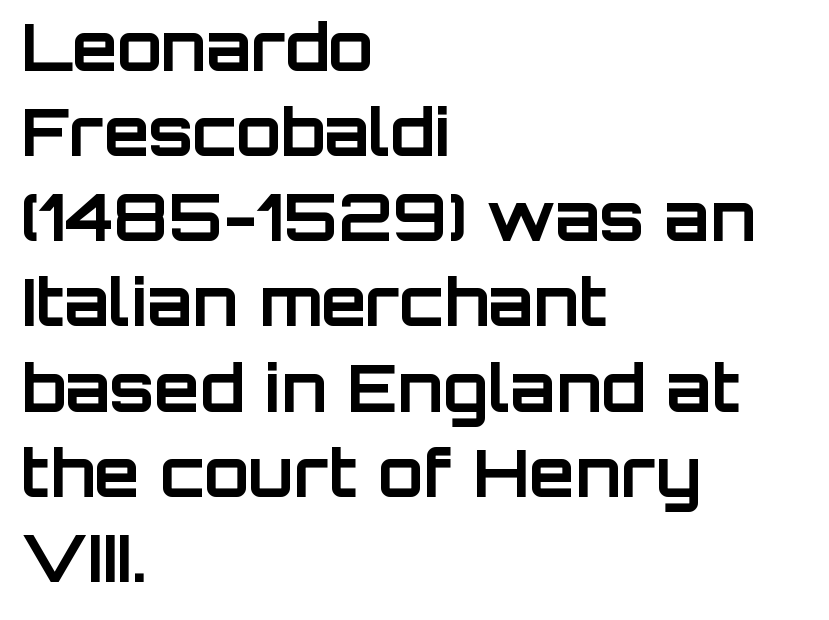
Q: Is the text bold? A: Yes.
Q: Is the text italic (slanted)? A: No, it is upright.
Q: Is the typeface a serif or a sans-serif typeface? A: Sans-serif.
Q: Is the text underlined? A: No.
Q: How is the paragraph aligned? A: Left-aligned.
Q: Is the spacing between letters normal or unusually wide? A: Normal.
Q: Is the spacing between lines tight, normal or loose? A: Normal.
Q: Width (condensed, normal, or wide)? A: Normal.
Q: Stroke contrast? A: Low.
Q: x-height? A: Large.
Q: Monospaced? A: No.
